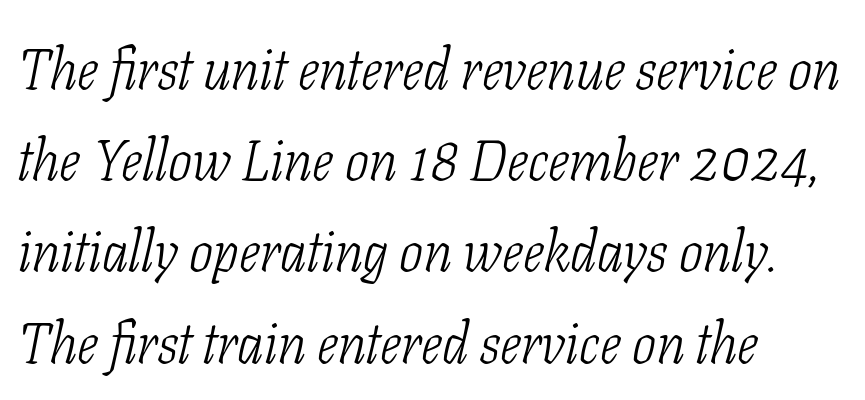
{"serif": "yes", "italic": "yes", "lean": "right", "slant_degrees": 11, "bold": "no", "weight": "light", "width": "condensed", "stroke_contrast": "low", "x_height": "medium", "monospaced": "no", "underline": "no", "align": "left", "line_spacing": "normal", "line_spacing_ratio": 1.6, "letter_spacing": "normal", "letter_spacing_em": 0.0, "glyph_px": 57}
